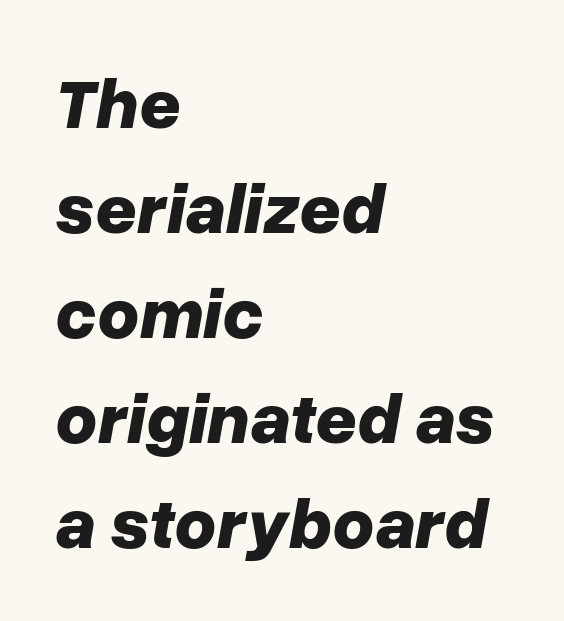
Does the leading feel generous? No, just average. The typesetter chose a ragged-right arrangement here. The zone under the glyphs is completely vacant. The rendering uses a bold face; every stroke is thick and dark.
